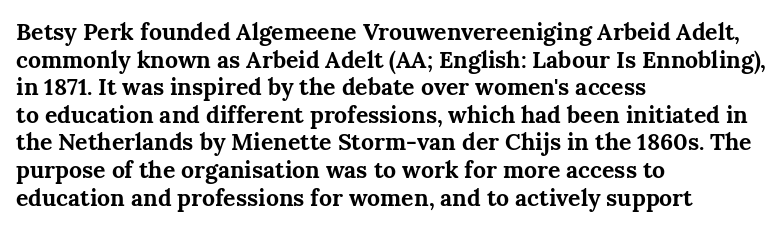
Q: Is the text bold? A: Yes.
Q: Is the text italic (slanted)? A: No, it is upright.
Q: Is the text underlined? A: No.
Q: How is the paragraph aligned? A: Left-aligned.
Q: Is the spacing between letters normal or unusually wide? A: Normal.
